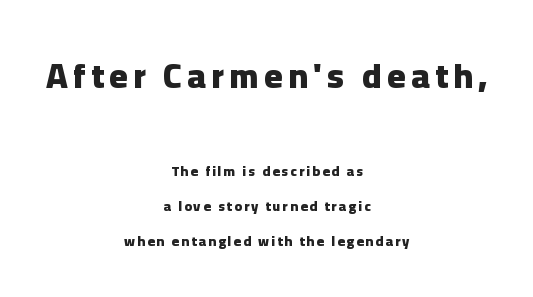
Q: Is the text bold? A: Yes.
Q: Is the text italic (slanted)? A: No, it is upright.
Q: Is the typeface a serif or a sans-serif typeface? A: Sans-serif.
Q: Is the text underlined? A: No.
Q: How is the paragraph aligned? A: Centered.
Q: Is the spacing between lines tight, normal or loose? A: Loose.
Q: Which block of text is set in a larger size, the first (top) or the second (bottom)? A: The first (top) one.
Q: Width (condensed, normal, or wide)? A: Normal.
Q: Stroke contrast? A: Low.
Q: x-height? A: Medium.
Q: Monospaced? A: No.
